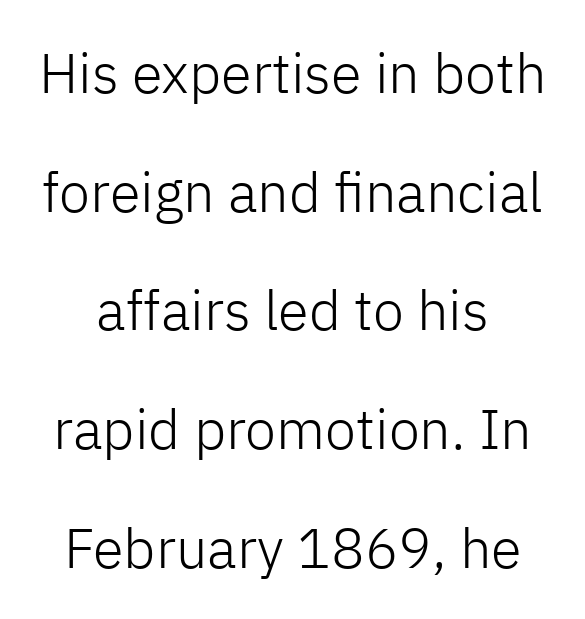
The characters display no serif detailing; their extremities are plain. Think of a printed novel: that variable character pitch is what you see here. The tracking reads as untouched default to a designer's eye. Is the block centered? Yes — each line is placed symmetrically about the middle. In terms of posture, this sample is upright.
